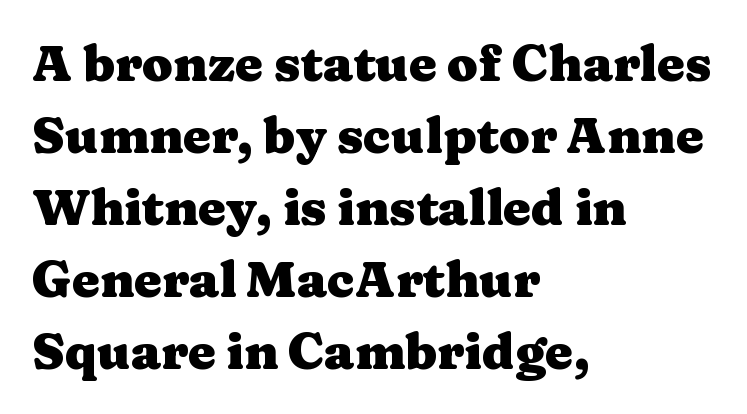
Horizontal alignment here is leftward, the default for most running prose. These lines were composed using upright roman letters. Is this a sans? No — the strokes have serifs. Observe the ordinary spacing: letters are neighbours, not strangers. Baseline-to-baseline distance is the conventional proportion of letter height.
